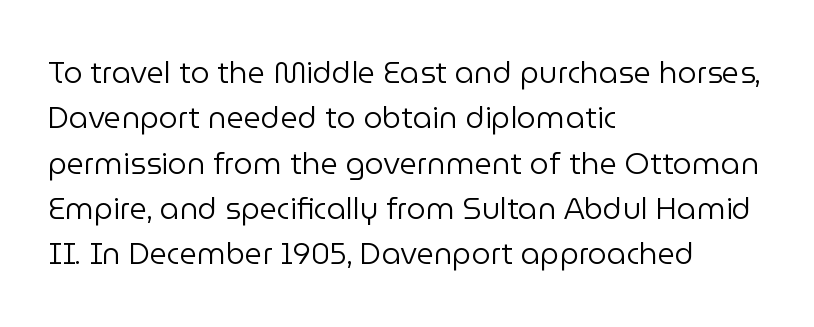
Is this a fixed-width face? No — the glyphs have proportional, varying widths. Stroke thickness stays within the range of a standard reading face or lighter. These lines are composed in type without serifs. Reading down the column, the eye jumps a familiar distance to each next line. Posture: upright roman.
